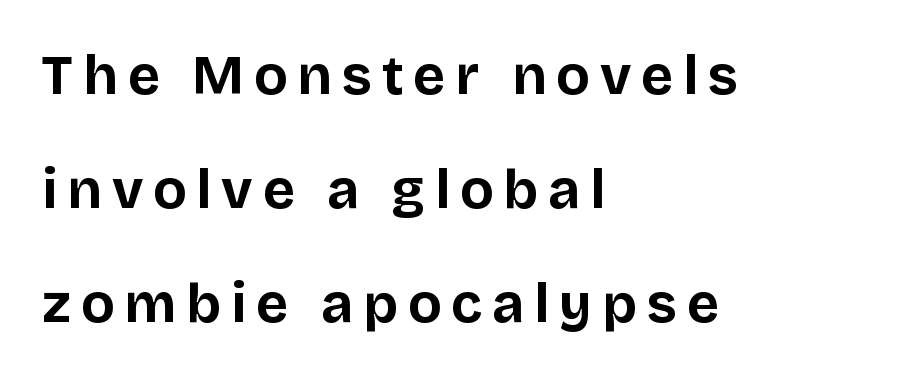
The image shows 55 px bold sans-serif type, upright; set left-aligned, loose line spacing (2.07x), not underlined; low stroke contrast and a large x-height.
